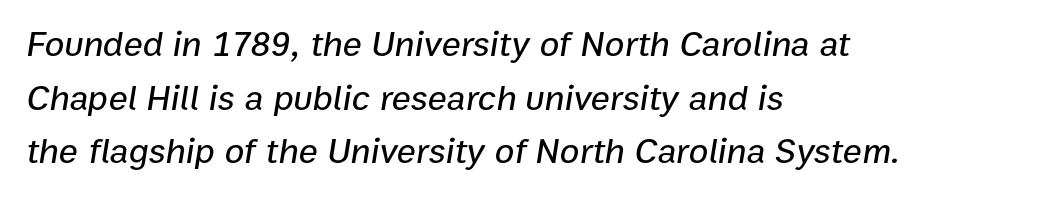
The image shows 36 px text type, italic (leaning right); set left-aligned, normal line spacing (1.49x), normal letter spacing, not underlined; low stroke contrast and a medium x-height.
